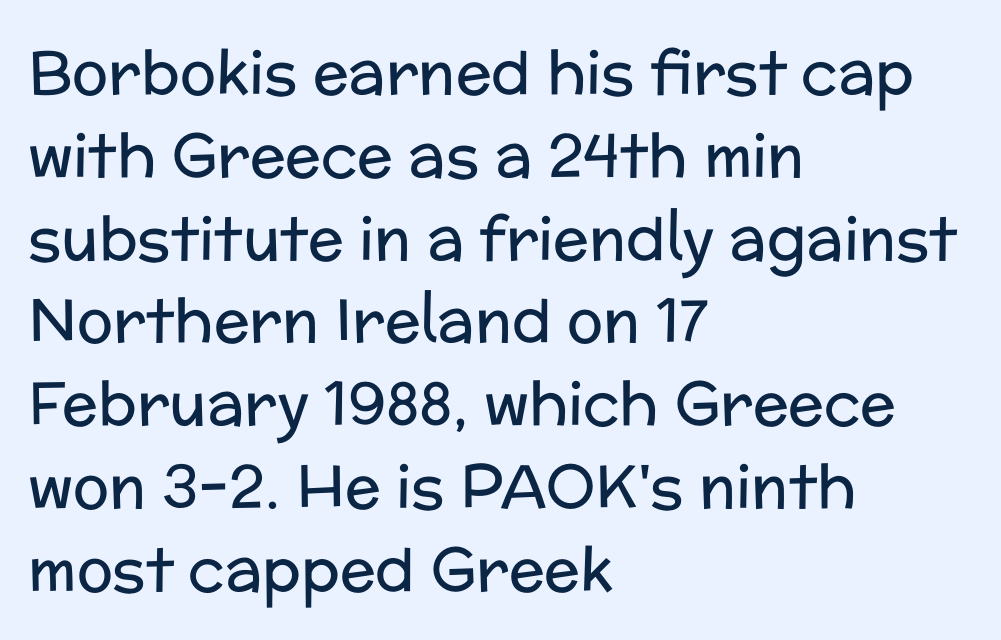
Note the varied advance widths — an 'i' is clearly narrower than an 'm'. Stems here are at most as thick as an everyday book face. The line texture is even and compact thanks to regular tracking. Compared with a centered layout, this one pins lines to the left instead. The passage shown is typeset with a sans-serif family.
